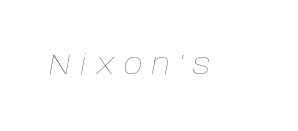
{"italic": "yes", "lean": "right", "slant_degrees": 10, "bold": "no", "weight": "thin", "width": "normal", "stroke_contrast": "low", "x_height": "large", "monospaced": "no", "underline": "no", "letter_spacing": "wide", "letter_spacing_em": 0.34, "glyph_px": 29}
